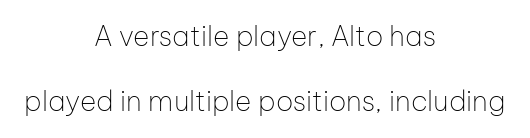
The image shows 28 px thin sans-serif type, upright; set centered, loose line spacing (2.33x), normal letter spacing, not underlined; low stroke contrast and a medium x-height.
